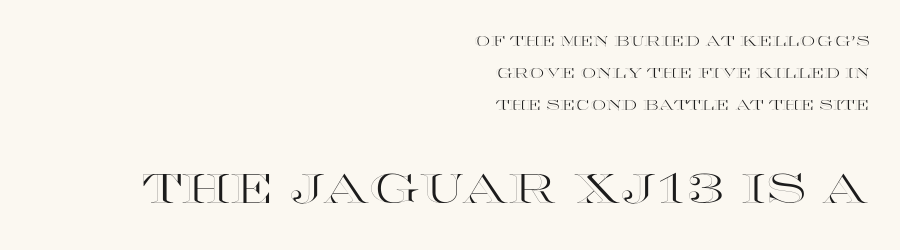
{"italic": "no", "width": "wide", "x_height": "large", "monospaced": "no", "underline": "no", "align": "right", "line_spacing": "loose", "line_spacing_ratio": 2.3, "letter_spacing": "normal", "letter_spacing_em": 0.0, "larger_block": "second", "size_ratio": 2.93, "glyph_px": 41}
